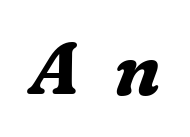
The image shows 73 px bold serif type, italic (leaning right); set unusually wide letter spacing (+0.47 em), not underlined; medium stroke contrast and a medium x-height.
